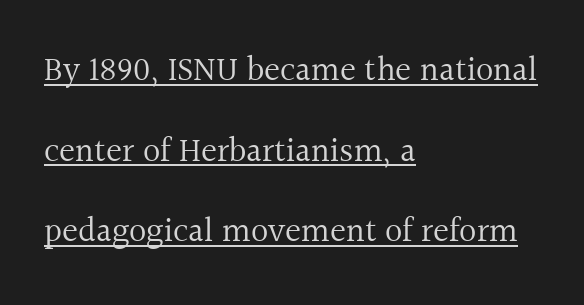
{"serif": "yes", "italic": "no", "bold": "no", "weight": "regular", "width": "normal", "x_height": "medium", "monospaced": "no", "underline": "yes", "align": "left", "line_spacing": "loose", "line_spacing_ratio": 2.37, "letter_spacing": "normal", "letter_spacing_em": 0.0, "glyph_px": 34}
